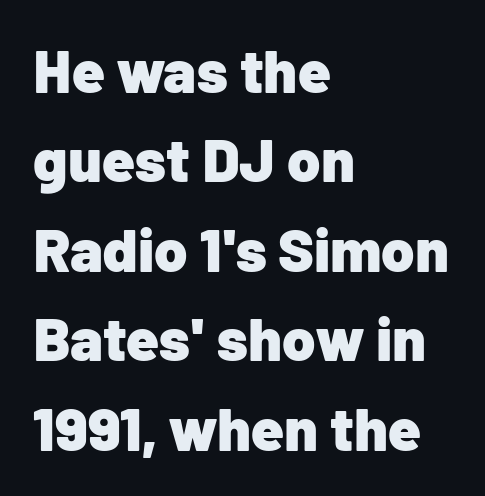
Letterform terminals end flat and unadorned throughout the passage. Descender tails drop into unmarked territory. A typesetter would call this proportional, since set widths differ per character. Pretty heavy lettering here — definitely bold. Observe the ordinary spacing: letters are neighbours, not strangers.
